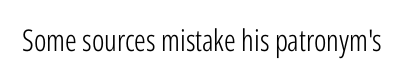
The image shows 30 px light, condensed sans-serif type, upright; set normal letter spacing, not underlined; low stroke contrast and a medium x-height.
